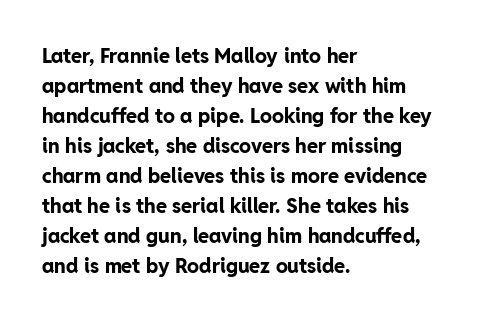
{"italic": "no", "bold": "yes", "underline": "no", "align": "left", "line_spacing": "normal", "line_spacing_ratio": 1.5, "letter_spacing": "normal", "letter_spacing_em": 0.0, "glyph_px": 20}
